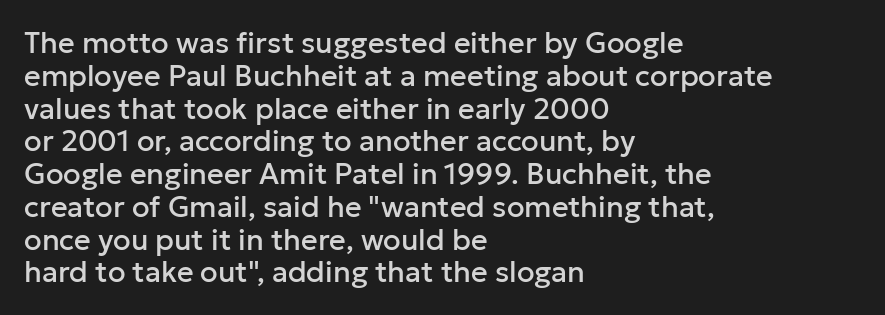
Q: Is the text italic (slanted)? A: No, it is upright.
Q: Is the typeface a serif or a sans-serif typeface? A: Sans-serif.
Q: Is the text underlined? A: No.
Q: How is the paragraph aligned? A: Left-aligned.
Q: Is the spacing between letters normal or unusually wide? A: Normal.
Q: Is the spacing between lines tight, normal or loose? A: Tight.
Q: Width (condensed, normal, or wide)? A: Normal.
Q: Stroke contrast? A: Low.
Q: x-height? A: Medium.
Q: Monospaced? A: No.
